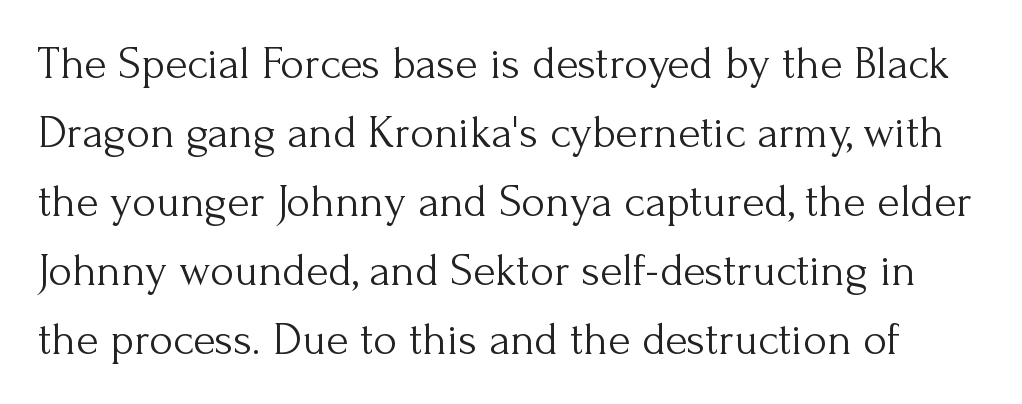
Q: Is the text bold? A: No.
Q: Is the text italic (slanted)? A: No, it is upright.
Q: Is the typeface a serif or a sans-serif typeface? A: Serif.
Q: Is the text underlined? A: No.
Q: Is the spacing between letters normal or unusually wide? A: Normal.
Q: Is the spacing between lines tight, normal or loose? A: Normal.
Q: Width (condensed, normal, or wide)? A: Normal.
Q: Stroke contrast? A: Medium.
Q: x-height? A: Small.
Q: Monospaced? A: No.
